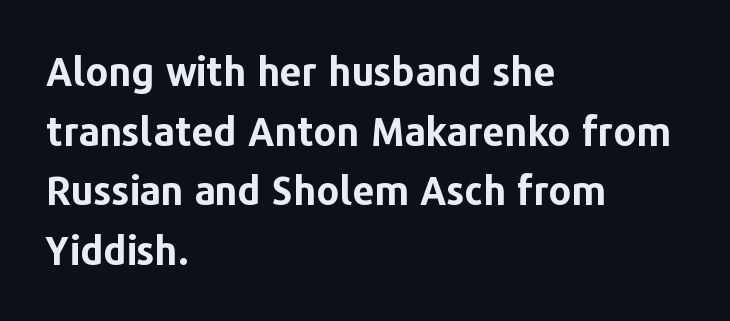
{"serif": "no", "italic": "no", "bold": "yes", "weight": "bold", "width": "normal", "stroke_contrast": "low", "x_height": "medium", "monospaced": "no", "underline": "no", "align": "left", "line_spacing": "normal", "line_spacing_ratio": 1.53, "letter_spacing": "normal", "letter_spacing_em": 0.0, "glyph_px": 39}
